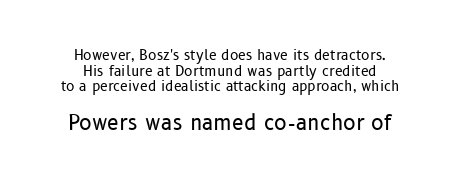
Q: Is the text bold? A: No.
Q: Is the text italic (slanted)? A: No, it is upright.
Q: Is the text underlined? A: No.
Q: Is the spacing between letters normal or unusually wide? A: Normal.
Q: Is the spacing between lines tight, normal or loose? A: Tight.
Q: Which block of text is set in a larger size, the first (top) or the second (bottom)? A: The second (bottom) one.
